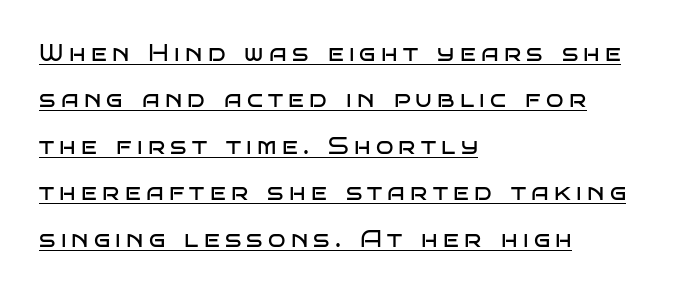
The image shows 23 px text type, upright; set left-aligned, loose line spacing (2.02x), unusually wide letter spacing (+0.23 em), underlined.
